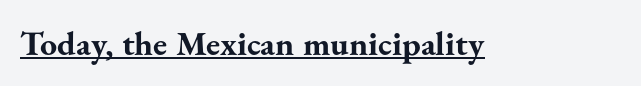
A typesetter would call this zero additional tracking. The letters advance in unequal steps, a hallmark of proportional type. These lines carry a lot of weight — the face is fully bold. Each line of the rendering has a horizontal stroke beneath the glyphs. Is this a sans? No — the strokes have serifs.
